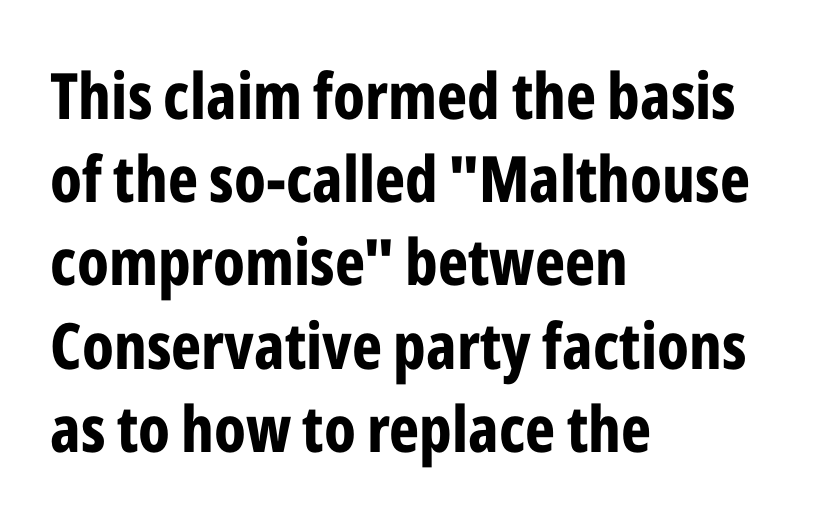
Q: Is the text bold? A: Yes.
Q: Is the text italic (slanted)? A: No, it is upright.
Q: Is the typeface a serif or a sans-serif typeface? A: Sans-serif.
Q: Is the text underlined? A: No.
Q: How is the paragraph aligned? A: Left-aligned.
Q: Is the spacing between letters normal or unusually wide? A: Normal.
Q: Is the spacing between lines tight, normal or loose? A: Normal.
Q: Width (condensed, normal, or wide)? A: Condensed.
Q: Stroke contrast? A: Low.
Q: x-height? A: Medium.
Q: Monospaced? A: No.
